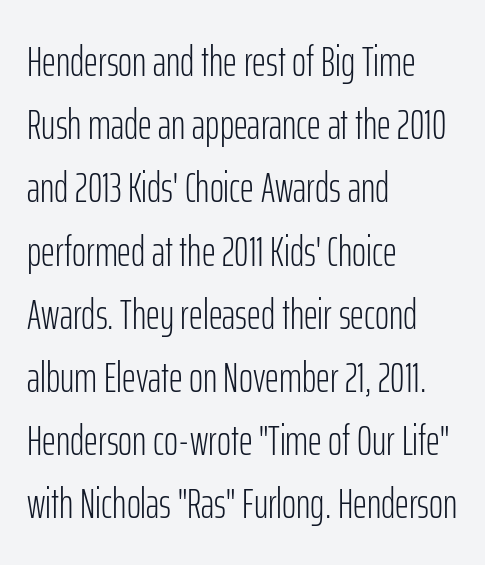
Lines of text with bare space underneath. Upright lettering throughout. Leftover space on each line is placed entirely after the last word. Serif or sans? Sans — the stroke terminals are bare. What's the leading like? Ordinary, nothing unusual.
